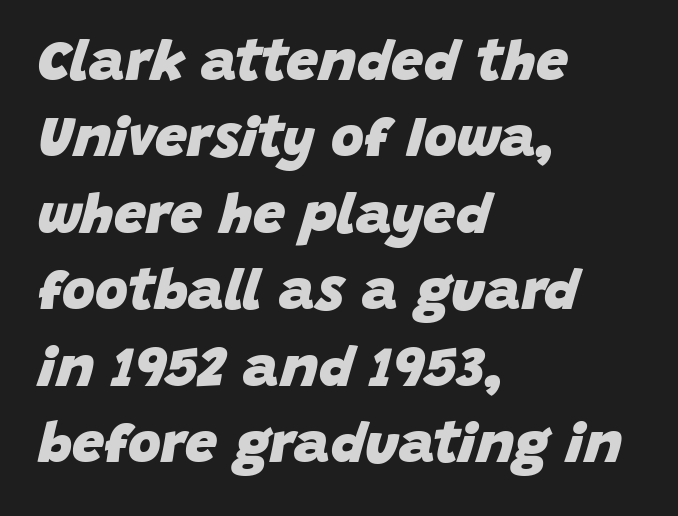
Q: Is the text bold? A: Yes.
Q: Is the text italic (slanted)? A: Yes, it leans right by about 15 degrees.
Q: Is the text underlined? A: No.
Q: How is the paragraph aligned? A: Left-aligned.
Q: Is the spacing between letters normal or unusually wide? A: Normal.
Q: Is the spacing between lines tight, normal or loose? A: Normal.
Q: Width (condensed, normal, or wide)? A: Normal.
Q: Stroke contrast? A: Low.
Q: x-height? A: Large.
Q: Monospaced? A: No.
